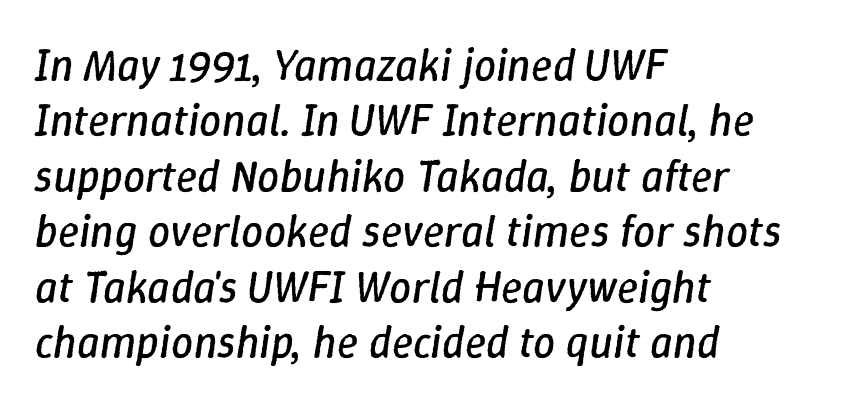
Rows of type keep a routine distance in the vertical direction. The glyphs are unaccompanied by any horizontal stroke below them. Stroke thickness stays within the range of a standard reading face or lighter. Notice how the passage keeps a crisp vertical edge on the left only. In terms of posture, this sample is oblique. Caption: standard tracking, unaltered.
